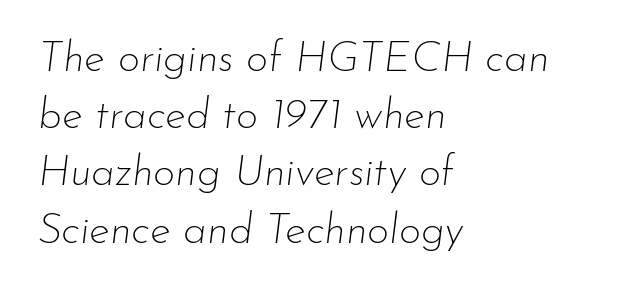
{"italic": "yes", "lean": "right", "slant_degrees": 7, "bold": "no", "weight": "thin", "width": "normal", "stroke_contrast": "low", "x_height": "small", "monospaced": "no", "underline": "no", "align": "left", "line_spacing": "normal", "line_spacing_ratio": 1.33, "letter_spacing": "normal", "letter_spacing_em": 0.0, "glyph_px": 43}
